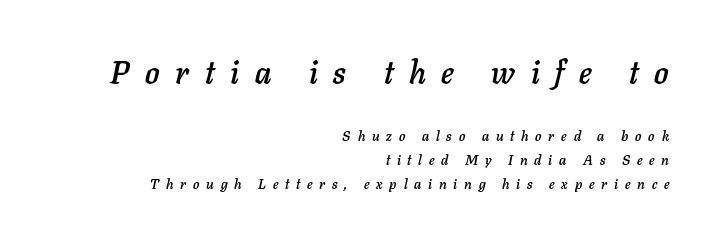
{"italic": "yes", "lean": "right", "slant_degrees": 11, "width": "normal", "stroke_contrast": "low", "x_height": "medium", "monospaced": "no", "underline": "no", "align": "right", "line_spacing": "normal", "line_spacing_ratio": 1.7, "letter_spacing": "wide", "letter_spacing_em": 0.49, "larger_block": "first", "size_ratio": 2.29, "glyph_px": 32}
